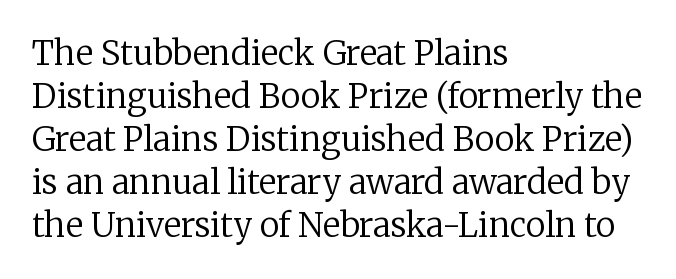
The image shows 33 px regular-weight serif type, upright; set left-aligned, normal line spacing (1.3x), normal letter spacing, not underlined; low stroke contrast and a medium x-height.
